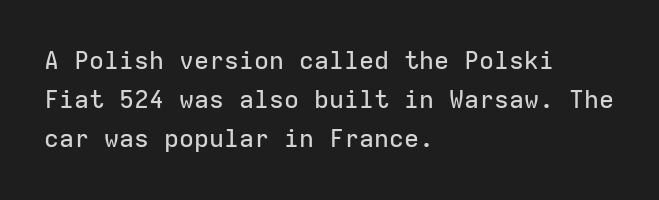
The image shows 25 px text type, upright; set left-aligned, normal line spacing (1.57x), normal letter spacing, not underlined.
